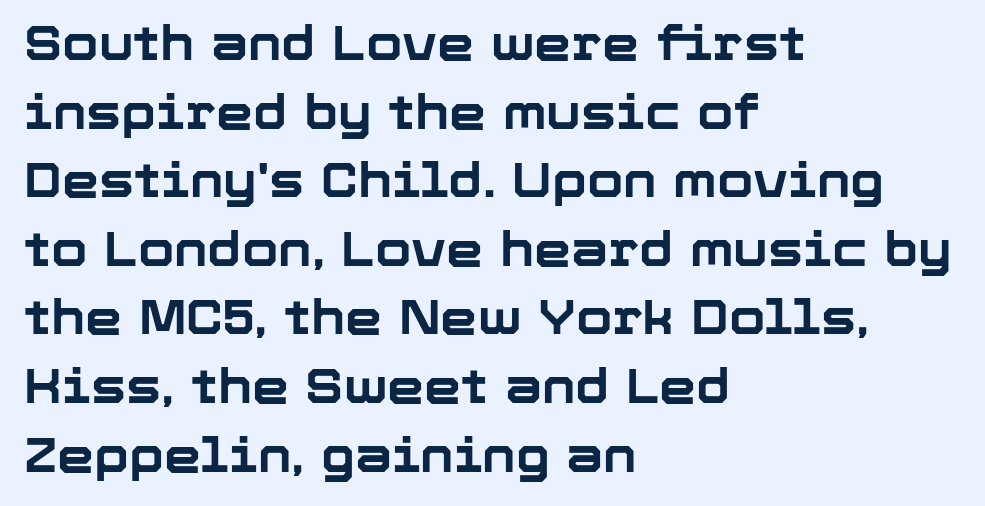
No word sits above an underline. If you drew a ruler down the left edge, every line would touch it. Compared with typical paragraphs, the rows here are spaced about the same. No feet cap the strokes, marking this as sans-serif type. You can tell it's not italic because the verticals are truly vertical.
